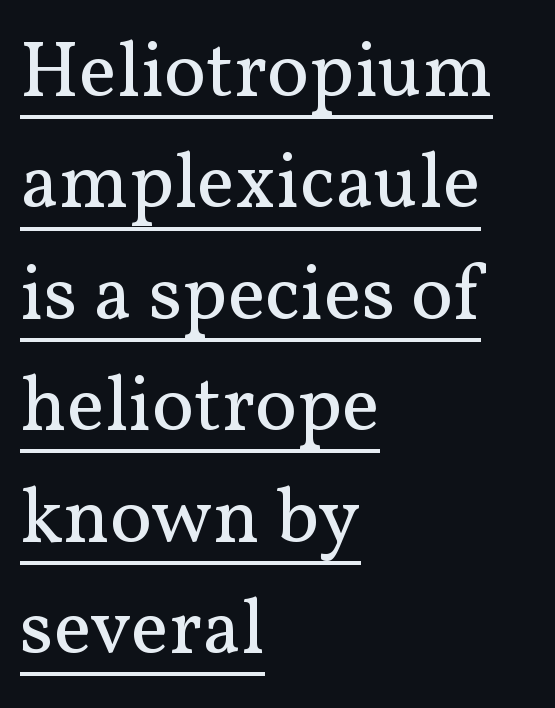
The image shows 79 px regular-weight serif type, upright; set left-aligned, normal line spacing (1.41x), normal letter spacing, underlined; medium stroke contrast and a medium x-height.
